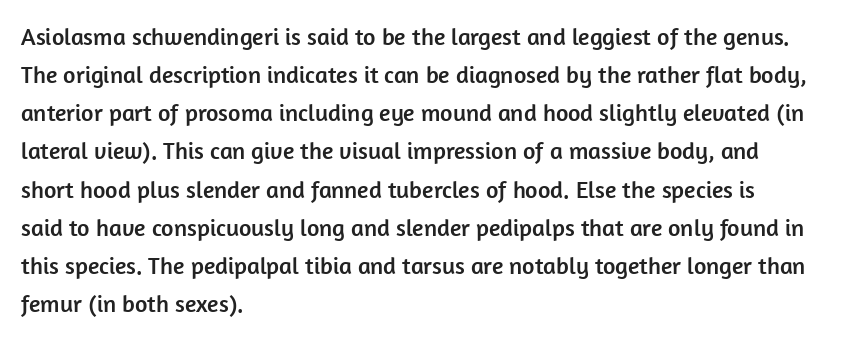
{"italic": "no", "underline": "no", "align": "left", "line_spacing": "normal", "line_spacing_ratio": 1.59, "letter_spacing": "normal", "letter_spacing_em": 0.0, "glyph_px": 24}
